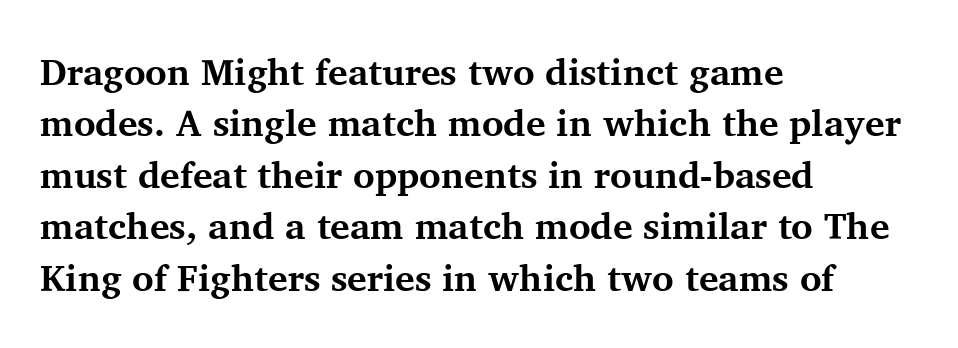
{"serif": "yes", "italic": "no", "bold": "yes", "weight": "bold", "width": "normal", "stroke_contrast": "medium", "x_height": "medium", "monospaced": "no", "underline": "no", "align": "left", "line_spacing": "normal", "line_spacing_ratio": 1.39, "letter_spacing": "normal", "letter_spacing_em": 0.0, "glyph_px": 37}
